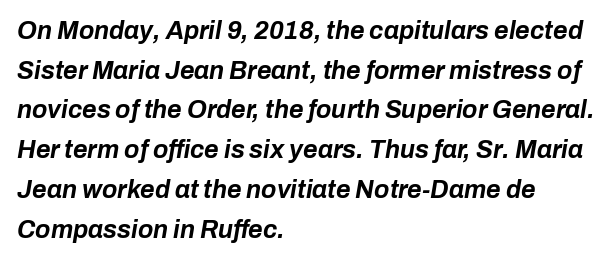
Lines of text with bare space underneath. The gaps between neighbouring characters are ordinary and unremarkable. Notice how the stems are inclined rather than vertical — that's the hallmark of italics. All the whitespace from short lines collects on the right. How heavy is the stroke? Heavy — this is a bold. Compared with typical paragraphs, the rows here are spaced about the same.
